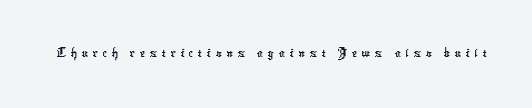
The image shows 30 px condensed sans-serif type; set not underlined; low stroke contrast and a medium x-height.
